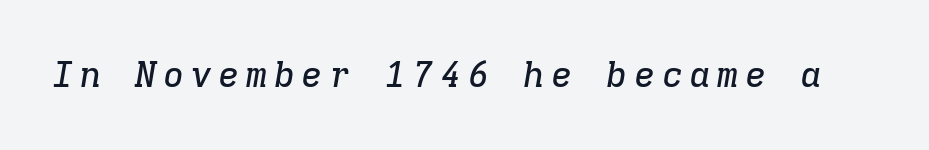
{"serif": "yes", "italic": "yes", "lean": "right", "slant_degrees": 9, "width": "normal", "stroke_contrast": "low", "x_height": "medium", "monospaced": "yes", "underline": "no", "glyph_px": 36}
